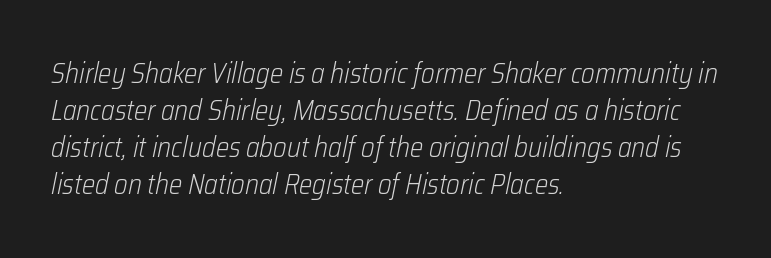
The image shows 28 px light, condensed type, italic (leaning right); set left-aligned, normal line spacing (1.32x), normal letter spacing, not underlined; low stroke contrast and a medium x-height.
